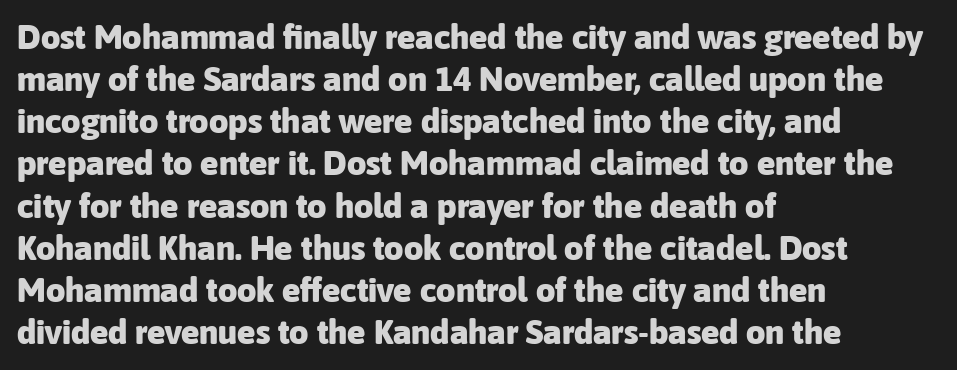
Q: Is the text bold? A: Yes.
Q: Is the text italic (slanted)? A: No, it is upright.
Q: Is the typeface a serif or a sans-serif typeface? A: Sans-serif.
Q: Is the text underlined? A: No.
Q: How is the paragraph aligned? A: Left-aligned.
Q: Is the spacing between letters normal or unusually wide? A: Normal.
Q: Width (condensed, normal, or wide)? A: Normal.
Q: Stroke contrast? A: Low.
Q: x-height? A: Medium.
Q: Monospaced? A: No.
